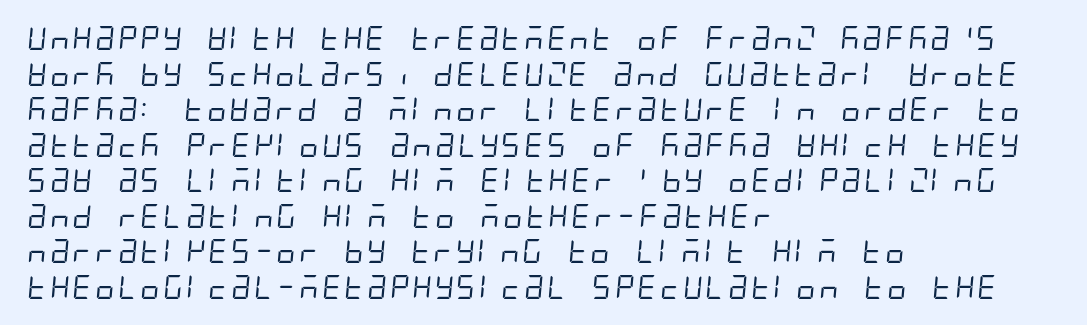
Q: Is the text bold? A: No.
Q: Is the text underlined? A: No.
Q: How is the paragraph aligned? A: Left-aligned.
Q: Is the spacing between letters normal or unusually wide? A: Normal.
Q: Is the spacing between lines tight, normal or loose? A: Normal.
